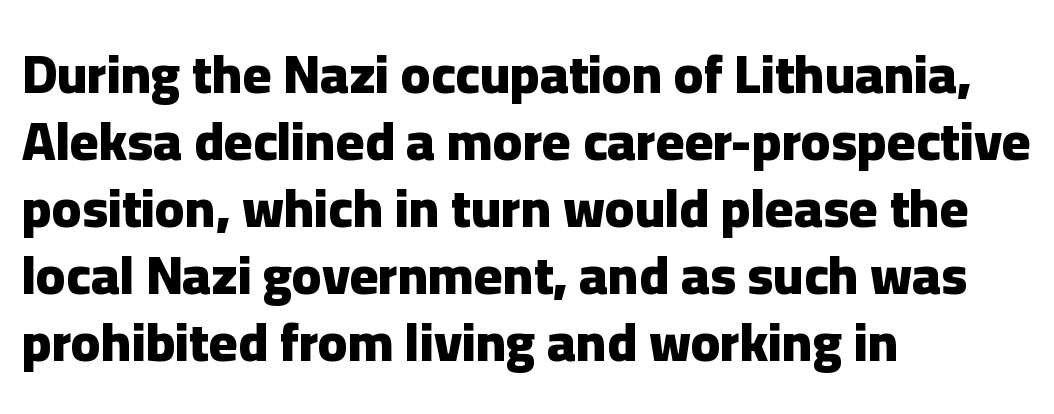
The image shows 54 px heavy sans-serif type, upright; set left-aligned, line spacing 1.24x, normal letter spacing, not underlined; low stroke contrast and a medium x-height.
